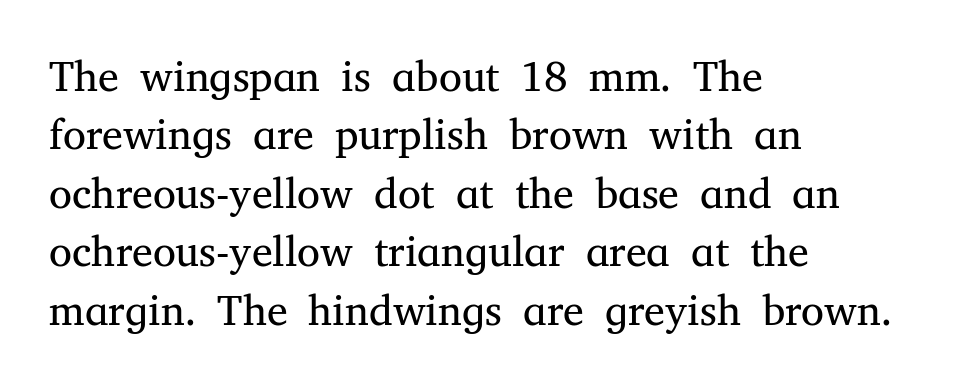
{"serif": "yes", "italic": "no", "bold": "no", "weight": "regular", "width": "normal", "stroke_contrast": "medium", "x_height": "medium", "monospaced": "no", "underline": "no", "align": "left", "line_spacing": "normal", "line_spacing_ratio": 1.39, "letter_spacing": "normal", "letter_spacing_em": 0.0, "glyph_px": 42}
